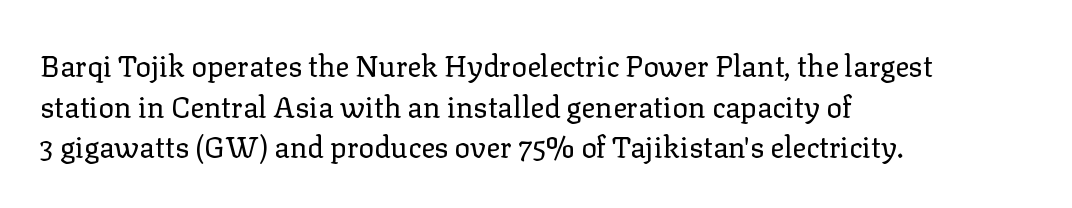
Q: Is the text bold? A: No.
Q: Is the text italic (slanted)? A: No, it is upright.
Q: Is the typeface a serif or a sans-serif typeface? A: Serif.
Q: Is the text underlined? A: No.
Q: How is the paragraph aligned? A: Left-aligned.
Q: Is the spacing between letters normal or unusually wide? A: Normal.
Q: Is the spacing between lines tight, normal or loose? A: Normal.
Q: Width (condensed, normal, or wide)? A: Normal.
Q: Stroke contrast? A: Low.
Q: x-height? A: Medium.
Q: Monospaced? A: No.
